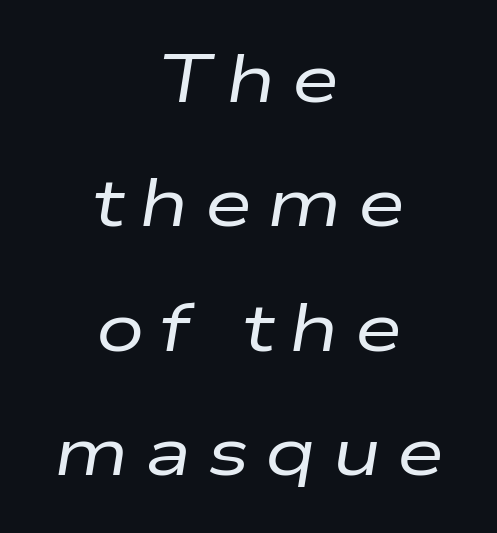
Q: Is the text bold? A: No.
Q: Is the text italic (slanted)? A: Yes, it leans right by about 9 degrees.
Q: Is the text underlined? A: No.
Q: How is the paragraph aligned? A: Centered.
Q: Is the spacing between letters normal or unusually wide? A: Unusually wide.
Q: Width (condensed, normal, or wide)? A: Wide.
Q: Stroke contrast? A: Low.
Q: x-height? A: Medium.
Q: Monospaced? A: No.
